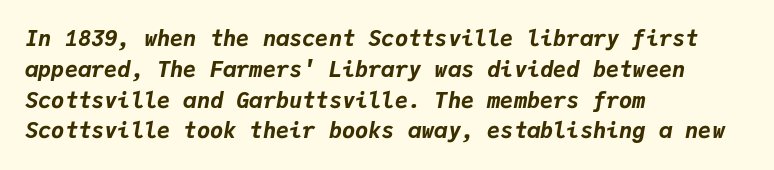
Q: Is the text bold? A: Yes.
Q: Is the text italic (slanted)? A: Yes, it leans right by about 9 degrees.
Q: Is the text underlined? A: No.
Q: How is the paragraph aligned? A: Left-aligned.
Q: Is the spacing between letters normal or unusually wide? A: Normal.
Q: Is the spacing between lines tight, normal or loose? A: Normal.
